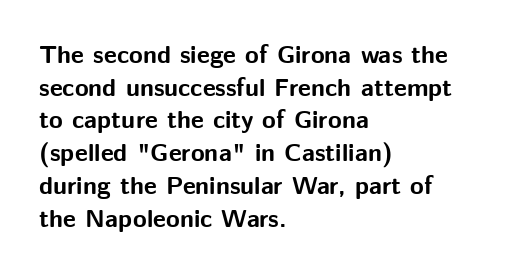
You could call the tracking neutral — neither tight nor loose. Ordinary non-slanted type is in use. Heavy, bold letterforms. Does the copy run flush right? No — it runs flush left. Regular leading.
